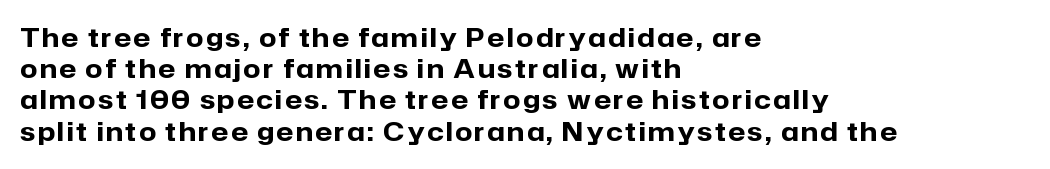
The image shows 25 px bold type, upright; set left-aligned, normal line spacing (1.25x), not underlined.
